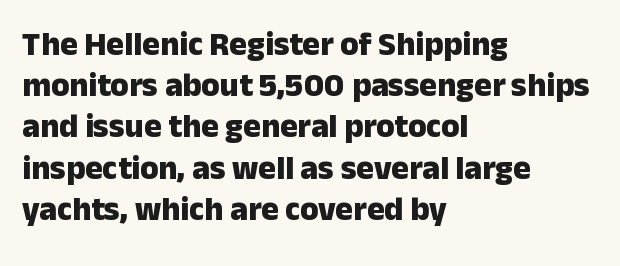
The image shows 33 px heavy sans-serif type, upright; set left-aligned, normal line spacing (1.25x), normal letter spacing, not underlined; low stroke contrast and a medium x-height.
